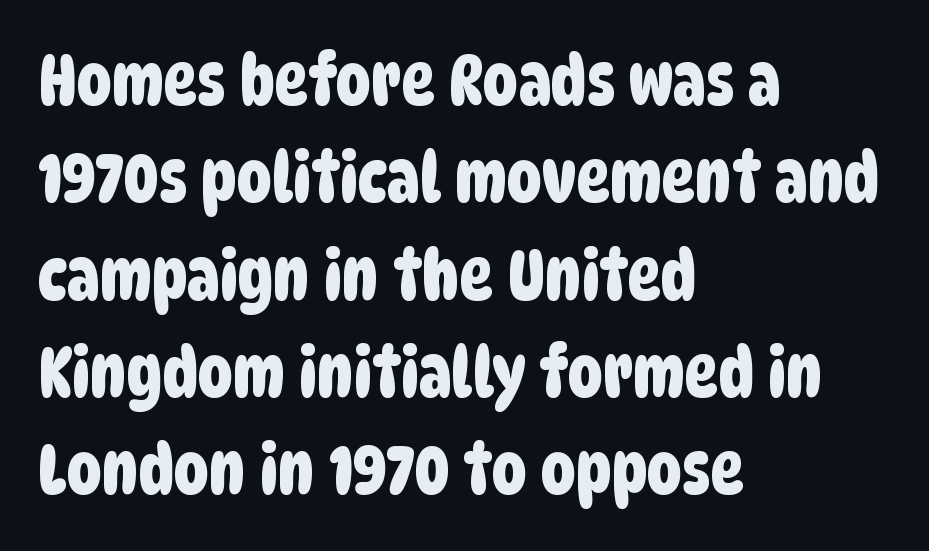
You could call the tracking neutral — neither tight nor loose. Proportional: the letters do not fall into vertical columns. Notice how descenders clear the ascenders below comfortably — that's standard leading. The words here are not underlined. Nothing sits at the stroke ends, so this counts as sans-serif.
